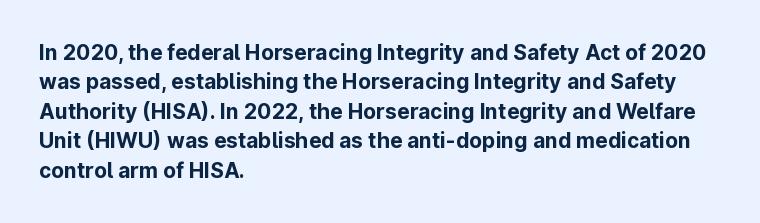
Q: Is the text bold? A: Yes.
Q: Is the text italic (slanted)? A: No, it is upright.
Q: Is the text underlined? A: No.
Q: How is the paragraph aligned? A: Left-aligned.
Q: Is the spacing between letters normal or unusually wide? A: Normal.
Q: Is the spacing between lines tight, normal or loose? A: Normal.
